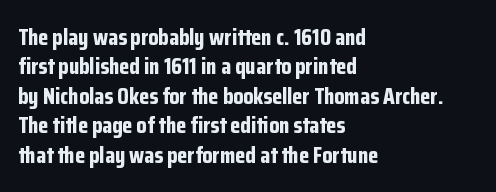
{"italic": "no", "bold": "yes", "underline": "no", "align": "left", "line_spacing": "normal", "line_spacing_ratio": 1.28, "letter_spacing": "normal", "letter_spacing_em": 0.0, "glyph_px": 23}
